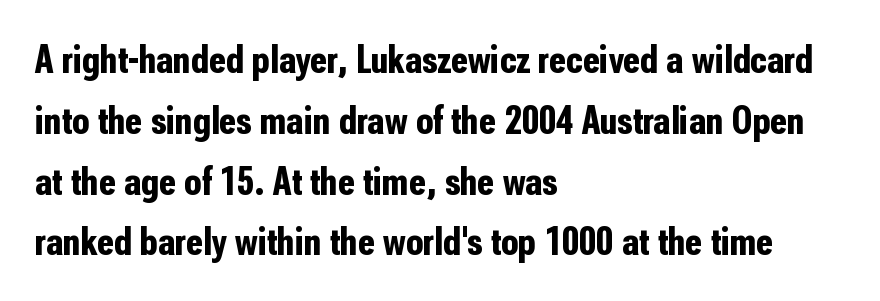
Q: Is the text bold? A: Yes.
Q: Is the text italic (slanted)? A: No, it is upright.
Q: Is the typeface a serif or a sans-serif typeface? A: Sans-serif.
Q: Is the text underlined? A: No.
Q: How is the paragraph aligned? A: Left-aligned.
Q: Is the spacing between letters normal or unusually wide? A: Normal.
Q: Is the spacing between lines tight, normal or loose? A: Normal.
Q: Width (condensed, normal, or wide)? A: Condensed.
Q: Stroke contrast? A: Low.
Q: x-height? A: Medium.
Q: Monospaced? A: No.
